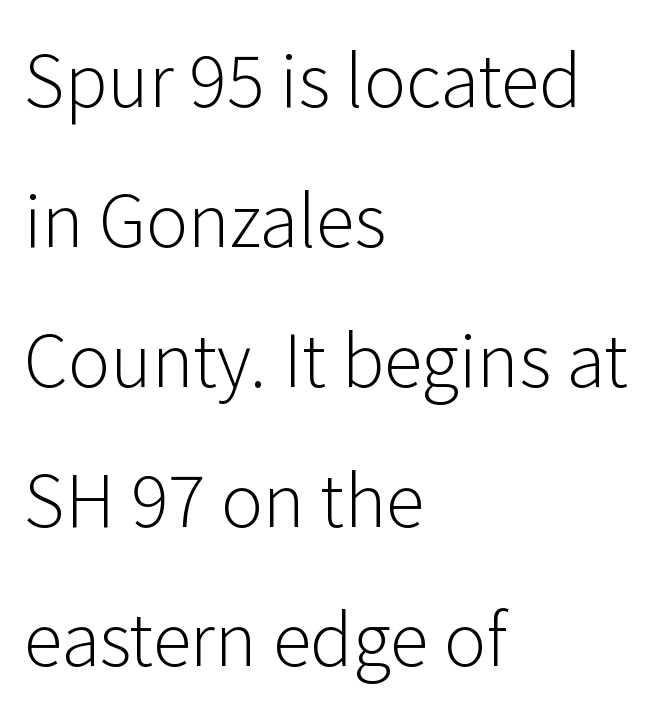
Q: Is the text bold? A: No.
Q: Is the text italic (slanted)? A: No, it is upright.
Q: Is the typeface a serif or a sans-serif typeface? A: Sans-serif.
Q: Is the text underlined? A: No.
Q: How is the paragraph aligned? A: Left-aligned.
Q: Is the spacing between letters normal or unusually wide? A: Normal.
Q: Is the spacing between lines tight, normal or loose? A: Loose.
Q: Width (condensed, normal, or wide)? A: Normal.
Q: Stroke contrast? A: Low.
Q: x-height? A: Medium.
Q: Monospaced? A: No.
